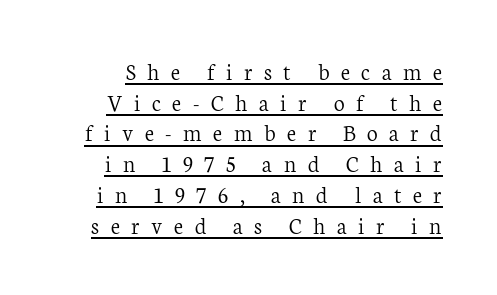
A typesetter would call this leading conventional body-copy spacing. The sample's only ornament is a line tracing under the words. The letters are spread apart with noticeably loose tracking. It's the straight-up-and-down kind of type. Weight: not bold — regular or lighter.
